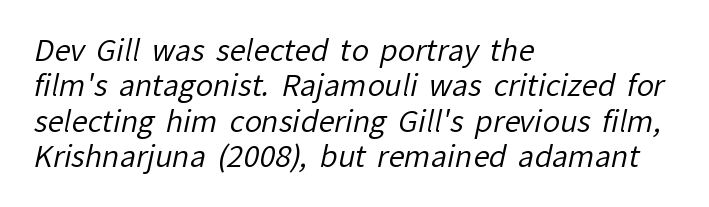
The image shows 29 px regular-weight sans-serif type; set left-aligned, line spacing 1.22x, normal letter spacing, not underlined; low stroke contrast and a medium x-height.
